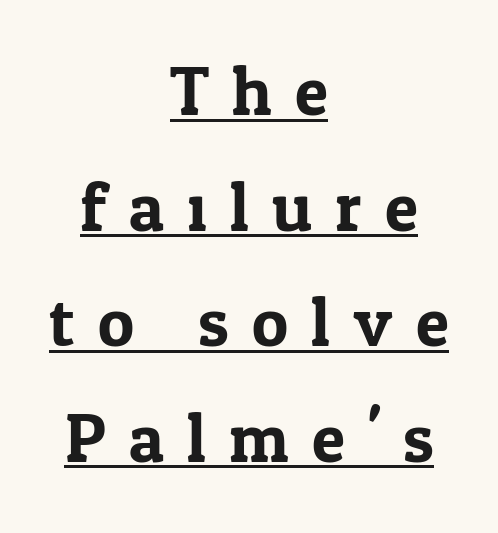
Q: Is the text italic (slanted)? A: No, it is upright.
Q: Is the typeface a serif or a sans-serif typeface? A: Serif.
Q: Is the text underlined? A: Yes.
Q: How is the paragraph aligned? A: Centered.
Q: Is the spacing between letters normal or unusually wide? A: Unusually wide.
Q: Is the spacing between lines tight, normal or loose? A: Normal.
Q: Width (condensed, normal, or wide)? A: Normal.
Q: Stroke contrast? A: Low.
Q: x-height? A: Medium.
Q: Monospaced? A: No.
